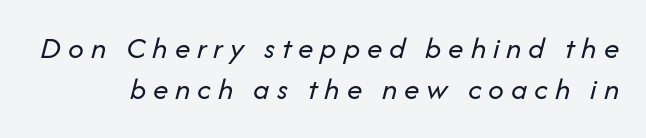
{"italic": "yes", "lean": "right", "slant_degrees": 14, "bold": "no", "weight": "regular", "width": "normal", "stroke_contrast": "low", "x_height": "medium", "monospaced": "no", "underline": "no", "line_spacing": "normal", "line_spacing_ratio": 1.33, "letter_spacing": "wide", "letter_spacing_em": 0.22, "glyph_px": 31}
